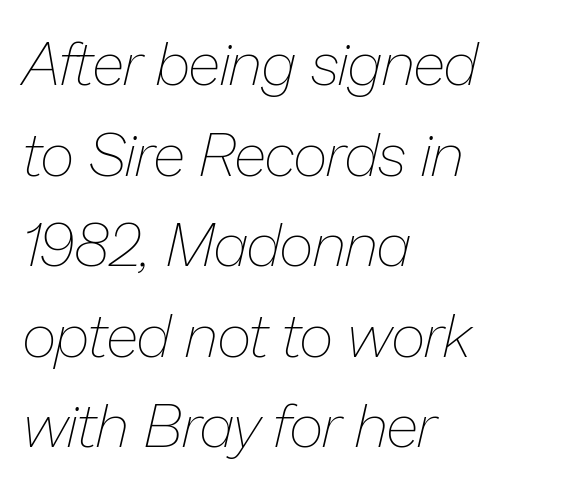
The setting favours the left margin, as ordinary paragraphs usually do. Horizontal bands of white between lines are of average thickness. Italic? Definitely — the glyphs are oblique. The strip under each line holds only bare page.
